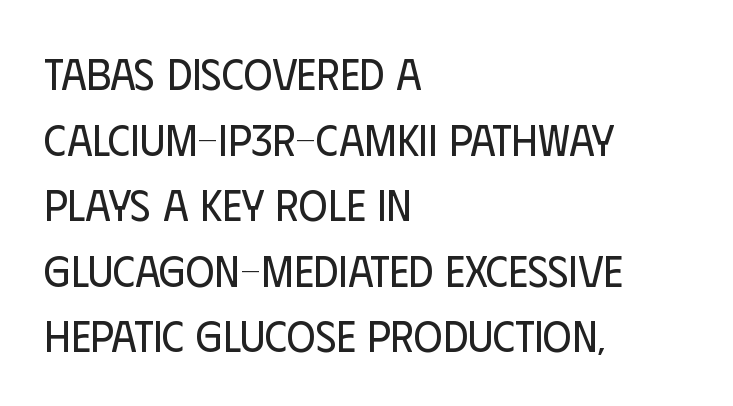
The image shows 44 px regular-weight, condensed sans-serif type, upright; set left-aligned, normal line spacing (1.49x), normal letter spacing, not underlined; low stroke contrast and a large x-height.
